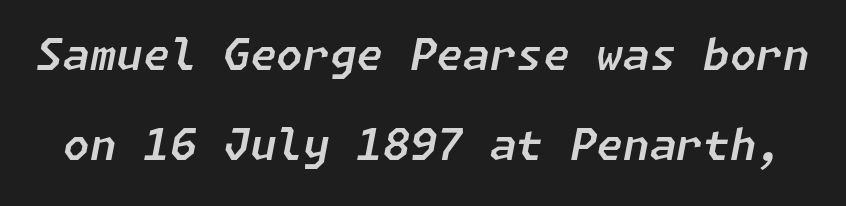
The image shows 43 px text type, italic (leaning right); set loose line spacing (2.09x), normal letter spacing, not underlined; low stroke contrast and a medium x-height.
